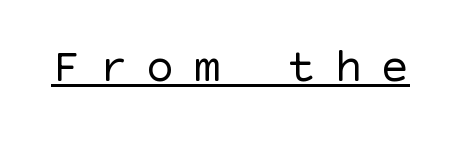
{"serif": "no", "italic": "no", "bold": "no", "weight": "regular", "width": "normal", "x_height": "large", "underline": "yes", "letter_spacing": "wide", "letter_spacing_em": 0.4, "glyph_px": 47}
